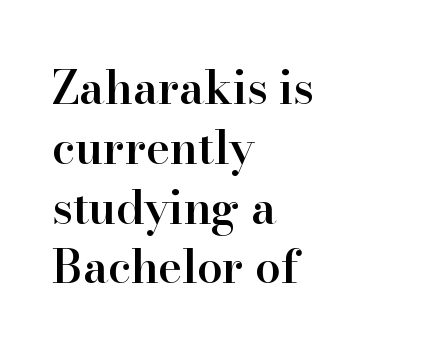
{"serif": "yes", "italic": "no", "bold": "semi", "weight": "semibold", "width": "normal", "stroke_contrast": "high", "x_height": "small", "monospaced": "no", "underline": "no", "align": "left", "line_spacing": "normal", "line_spacing_ratio": 1.3, "letter_spacing": "normal", "letter_spacing_em": 0.0, "glyph_px": 46}
